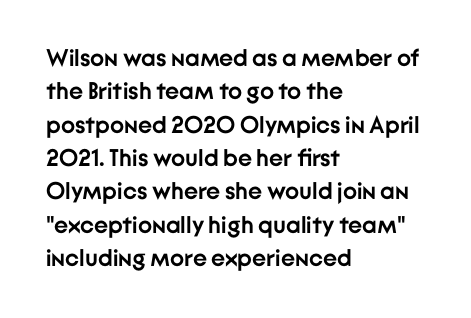
Q: Is the text bold? A: Yes.
Q: Is the text italic (slanted)? A: No, it is upright.
Q: Is the text underlined? A: No.
Q: How is the paragraph aligned? A: Left-aligned.
Q: Is the spacing between letters normal or unusually wide? A: Normal.
Q: Is the spacing between lines tight, normal or loose? A: Normal.
